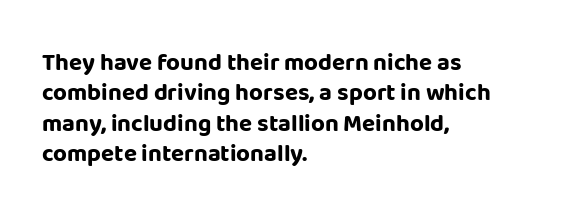
The image shows 24 px bold type, upright; set left-aligned, normal line spacing (1.27x), normal letter spacing, not underlined.
